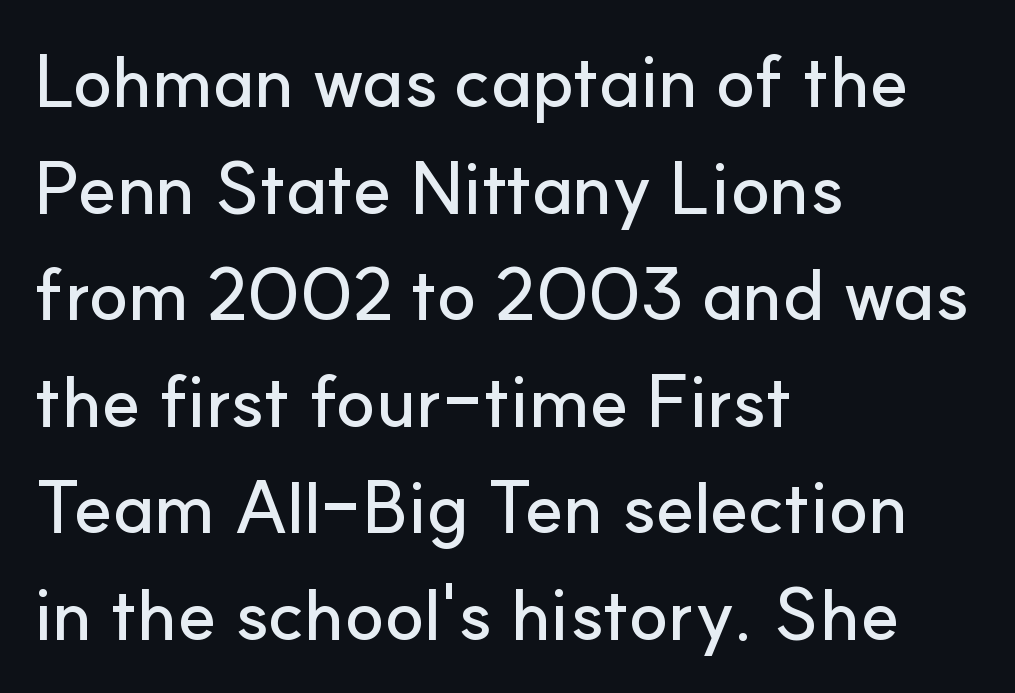
{"serif": "no", "italic": "no", "width": "normal", "stroke_contrast": "low", "x_height": "small", "monospaced": "no", "underline": "no", "align": "left", "line_spacing": "normal", "line_spacing_ratio": 1.46, "letter_spacing": "normal", "letter_spacing_em": 0.0, "glyph_px": 73}
